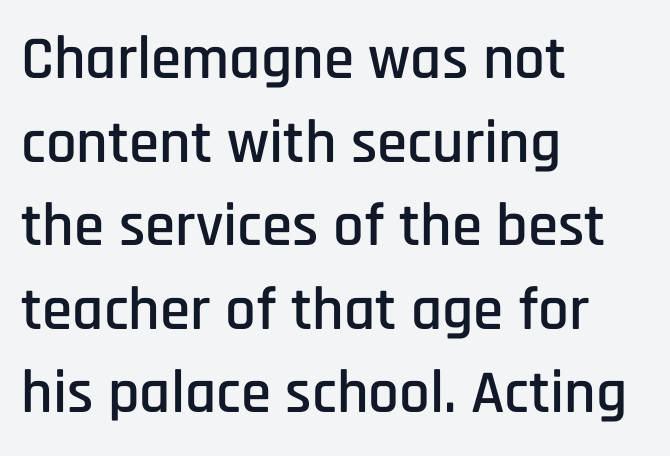
The letters sit at their default tracking, neither squeezed nor spread. Do the characters align in a grid? No, the font is proportional. Regular leading. The passage is arranged the way most books set body copy — flush left. Examine the stroke ends and you'll find no serifs.
